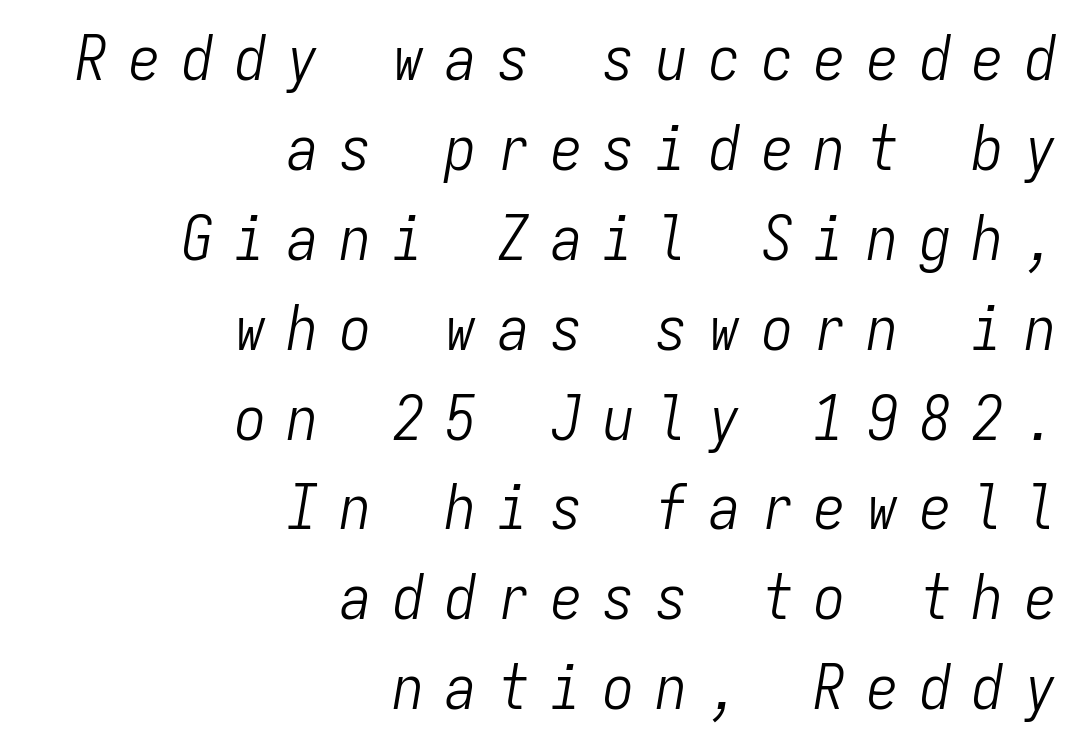
{"italic": "yes", "lean": "right", "slant_degrees": 9, "bold": "no", "weight": "light", "width": "condensed", "stroke_contrast": "low", "x_height": "medium", "monospaced": "yes", "underline": "no", "align": "right", "line_spacing": "normal", "line_spacing_ratio": 1.45, "letter_spacing": "wide", "letter_spacing_em": 0.35, "glyph_px": 62}
